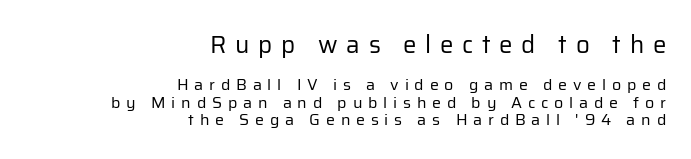
Q: Is the text bold? A: No.
Q: Is the text italic (slanted)? A: No, it is upright.
Q: Is the text underlined? A: No.
Q: How is the paragraph aligned? A: Right-aligned.
Q: Is the spacing between letters normal or unusually wide? A: Unusually wide.
Q: Is the spacing between lines tight, normal or loose? A: Tight.
Q: Which block of text is set in a larger size, the first (top) or the second (bottom)? A: The first (top) one.
